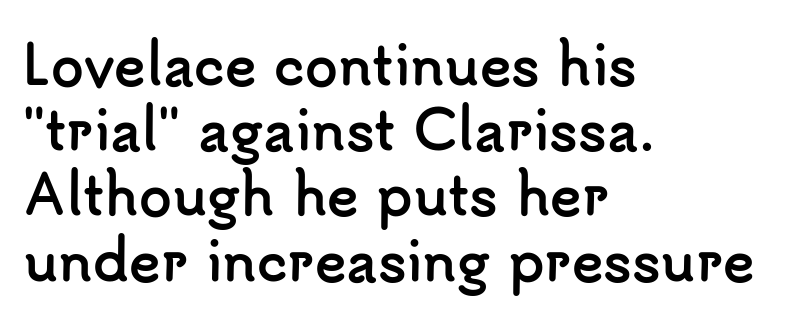
Q: Is the text bold? A: Yes.
Q: Is the text italic (slanted)? A: No, it is upright.
Q: Is the typeface a serif or a sans-serif typeface? A: Sans-serif.
Q: Is the text underlined? A: No.
Q: How is the paragraph aligned? A: Left-aligned.
Q: Is the spacing between letters normal or unusually wide? A: Normal.
Q: Width (condensed, normal, or wide)? A: Normal.
Q: Stroke contrast? A: Low.
Q: x-height? A: Small.
Q: Monospaced? A: No.
